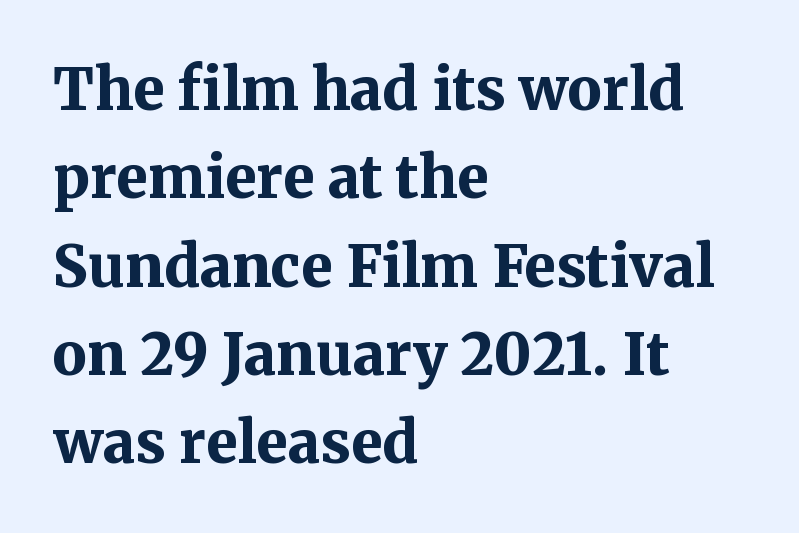
What kind of face is this? One with serifs. The lettering stays uniformly vertical, giving the passage a roman look. Between one letter and the next there's only the usual sliver of space. Horizontal alignment here is leftward, the default for most running prose.
